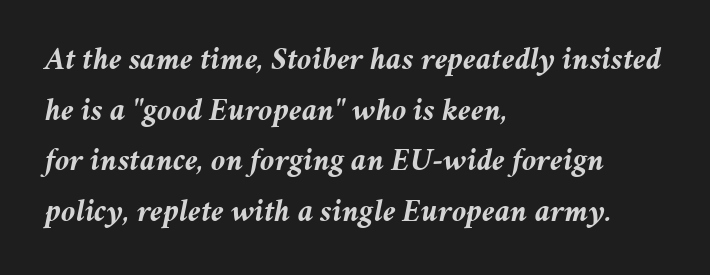
{"italic": "yes", "lean": "right", "slant_degrees": 11, "bold": "yes", "weight": "semibold", "width": "normal", "stroke_contrast": "medium", "x_height": "medium", "monospaced": "no", "underline": "no", "align": "left", "line_spacing": "normal", "line_spacing_ratio": 1.58, "letter_spacing": "normal", "letter_spacing_em": 0.0, "glyph_px": 32}
